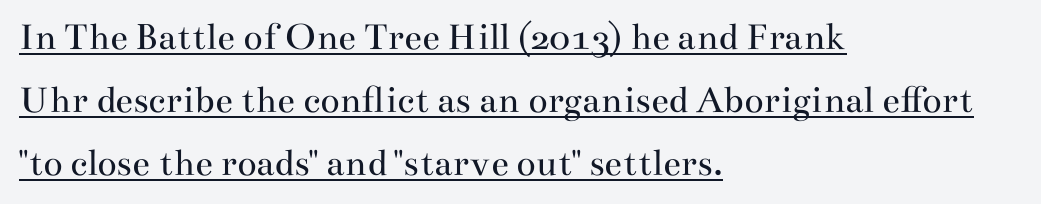
The image shows 40 px regular-weight, wide serif type, upright; set left-aligned, normal line spacing (1.57x), normal letter spacing, underlined; medium stroke contrast and a small x-height.
